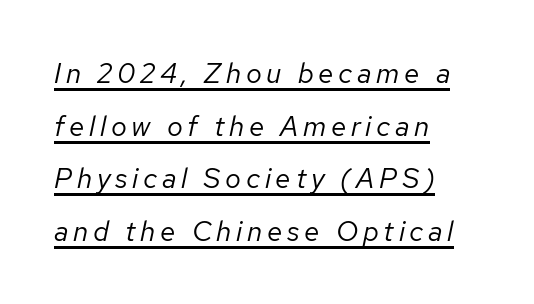
Q: Is the text bold? A: No.
Q: Is the text italic (slanted)? A: Yes, it leans right by about 12 degrees.
Q: Is the text underlined? A: Yes.
Q: How is the paragraph aligned? A: Left-aligned.
Q: Width (condensed, normal, or wide)? A: Normal.
Q: Stroke contrast? A: Low.
Q: x-height? A: Medium.
Q: Monospaced? A: No.
